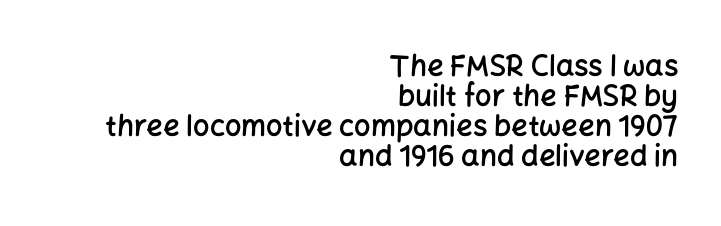
Q: Is the text bold? A: Semi-bold.
Q: Is the text italic (slanted)? A: No, it is upright.
Q: Is the typeface a serif or a sans-serif typeface? A: Sans-serif.
Q: Is the text underlined? A: No.
Q: How is the paragraph aligned? A: Right-aligned.
Q: Is the spacing between letters normal or unusually wide? A: Normal.
Q: Is the spacing between lines tight, normal or loose? A: Tight.
Q: Width (condensed, normal, or wide)? A: Normal.
Q: Stroke contrast? A: Low.
Q: x-height? A: Medium.
Q: Monospaced? A: No.
